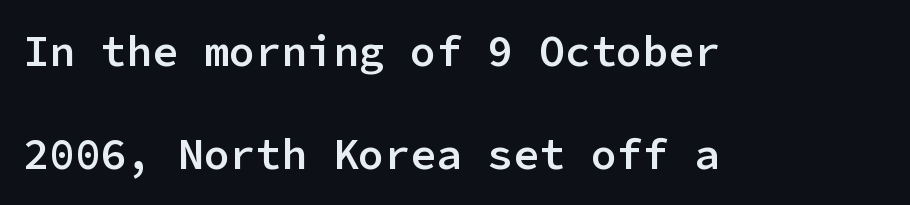
Q: Is the text bold? A: Semi-bold.
Q: Is the text italic (slanted)? A: No, it is upright.
Q: Is the typeface a serif or a sans-serif typeface? A: Sans-serif.
Q: Is the text underlined? A: No.
Q: How is the paragraph aligned? A: Left-aligned.
Q: Is the spacing between letters normal or unusually wide? A: Normal.
Q: Is the spacing between lines tight, normal or loose? A: Loose.
Q: Width (condensed, normal, or wide)? A: Normal.
Q: Stroke contrast? A: Low.
Q: x-height? A: Medium.
Q: Monospaced? A: Yes.
